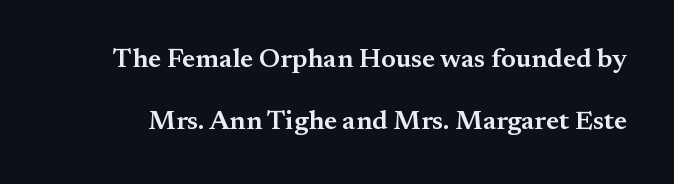
Q: Is the text bold? A: Semi-bold.
Q: Is the text italic (slanted)? A: No, it is upright.
Q: Is the text underlined? A: No.
Q: Is the spacing between letters normal or unusually wide? A: Normal.
Q: Is the spacing between lines tight, normal or loose? A: Loose.
